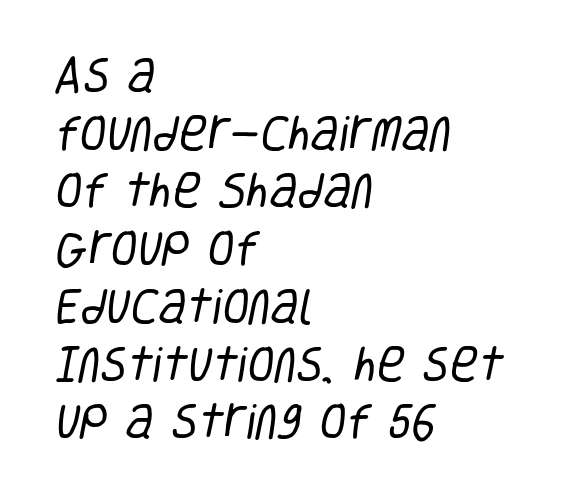
Q: Is the text bold? A: No.
Q: Is the typeface a serif or a sans-serif typeface? A: Sans-serif.
Q: Is the text underlined? A: No.
Q: How is the paragraph aligned? A: Left-aligned.
Q: Is the spacing between letters normal or unusually wide? A: Normal.
Q: Is the spacing between lines tight, normal or loose? A: Normal.
Q: Width (condensed, normal, or wide)? A: Condensed.
Q: Stroke contrast? A: Low.
Q: x-height? A: Large.
Q: Monospaced? A: No.
